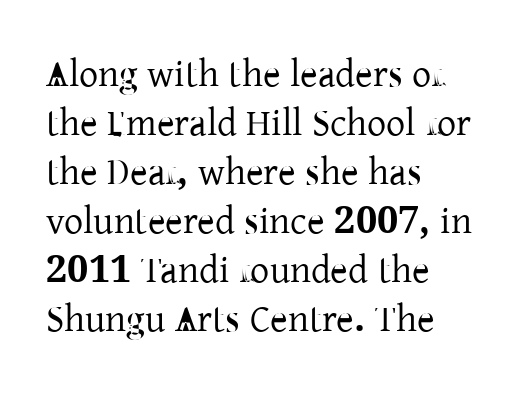
The image shows 38 px serif type, upright; set left-aligned, normal line spacing (1.29x), normal letter spacing, not underlined; low stroke contrast and a medium x-height.
